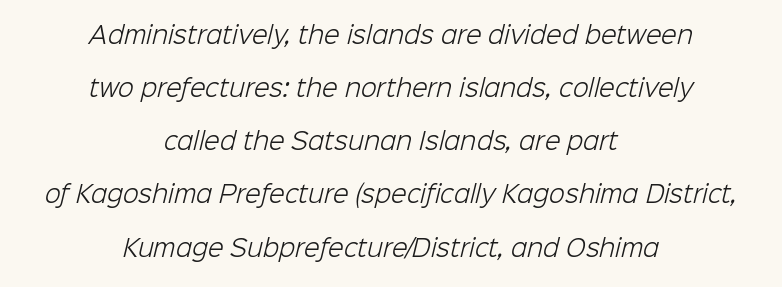
{"bold": "no", "underline": "no", "align": "center", "line_spacing": "loose", "line_spacing_ratio": 2.31, "letter_spacing": "normal", "letter_spacing_em": 0.0, "glyph_px": 23}
